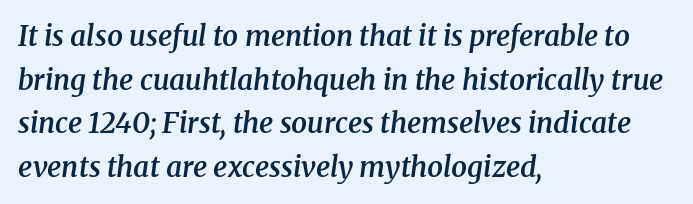
Little horizontal feet cap the strokes, marking this as serif type. Compared with typical paragraphs, the rows here are spaced about the same. Underline: absent. This sample is left-justified, so line endings fall wherever the words run out. The strokes are fattened partway — semibold, not bold.
